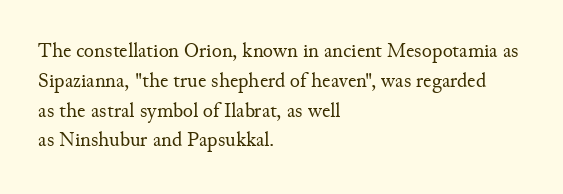
Quick note: interline space is typical. Nothing unusual about the tracking: characters are spaced as the font intends. Unmarked baselines from the first word to the last. No italicization has been applied; the sample stays upright.
